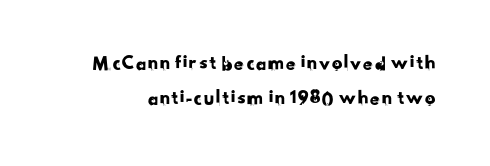
The image shows 21 px text type; set normal line spacing (1.67x), normal letter spacing, not underlined.
